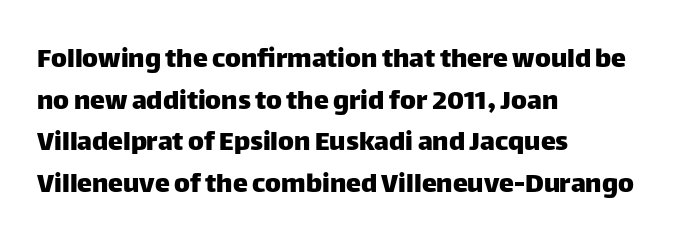
Note the varied advance widths — an 'i' is clearly narrower than an 'm'. Every stem runs plumb, perpendicular to the baseline. These lines are set flush left with a ragged right edge. Between one letter and the next there's only the usual sliver of space. The typeface chosen for these lines omits serifs. If you measured baseline to baseline, you'd find a middling distance.
